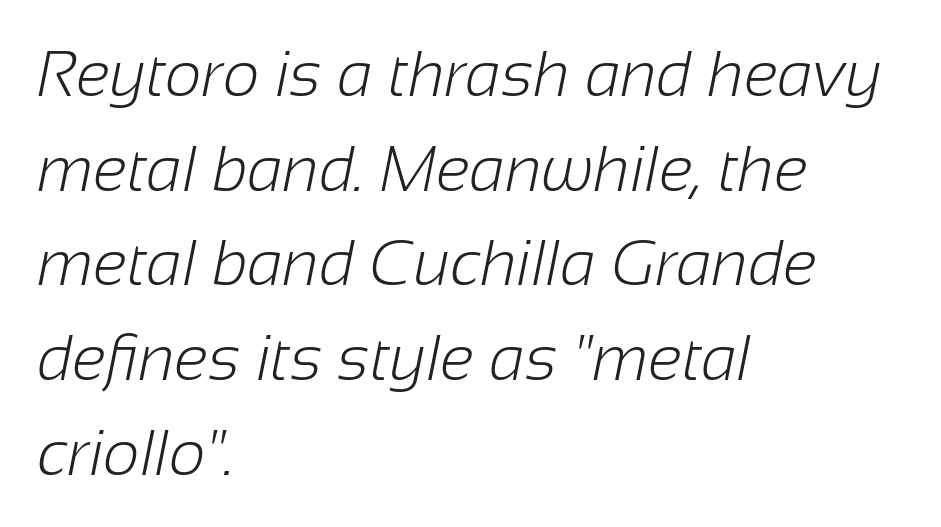
Tracking value appears to be zero — textbook default spacing. Whoever set this chose a conventional vertical rhythm. Proportional: the letters do not fall into vertical columns. The ragged edge is on the right, which tells us the setting is flush left.
